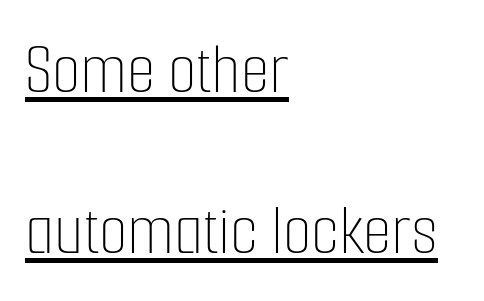
Compared with typical paragraphs, the rows here are farther apart. This sample has the flowing, uneven cadence of proportional lettering. Compared with typical body copy, the letter spacing here is the same. Every character sits straight up, as roman type does. Is the type heavy? It reads as light-to-regular instead.
